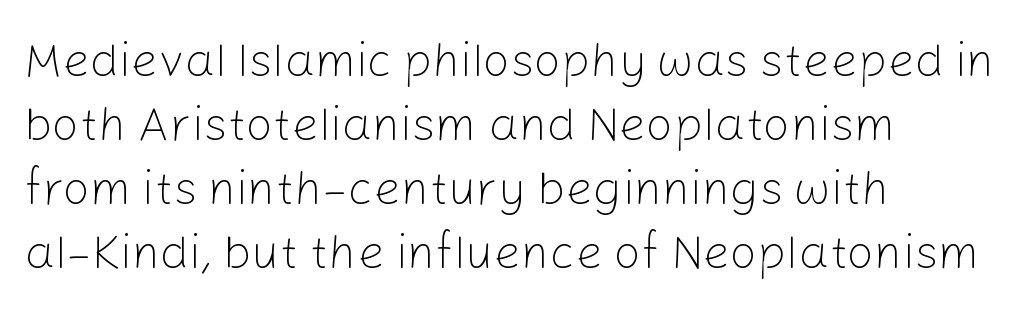
The image shows 48 px light sans-serif type, upright; set left-aligned, normal line spacing (1.33x), normal letter spacing, not underlined; low stroke contrast and a medium x-height.
